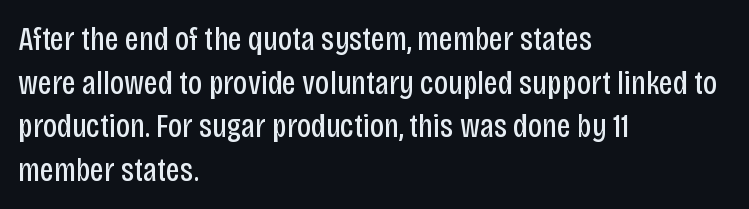
The image shows 34 px regular-weight, condensed sans-serif type, upright; set left-aligned, normal line spacing (1.28x), normal letter spacing, not underlined; low stroke contrast and a large x-height.
